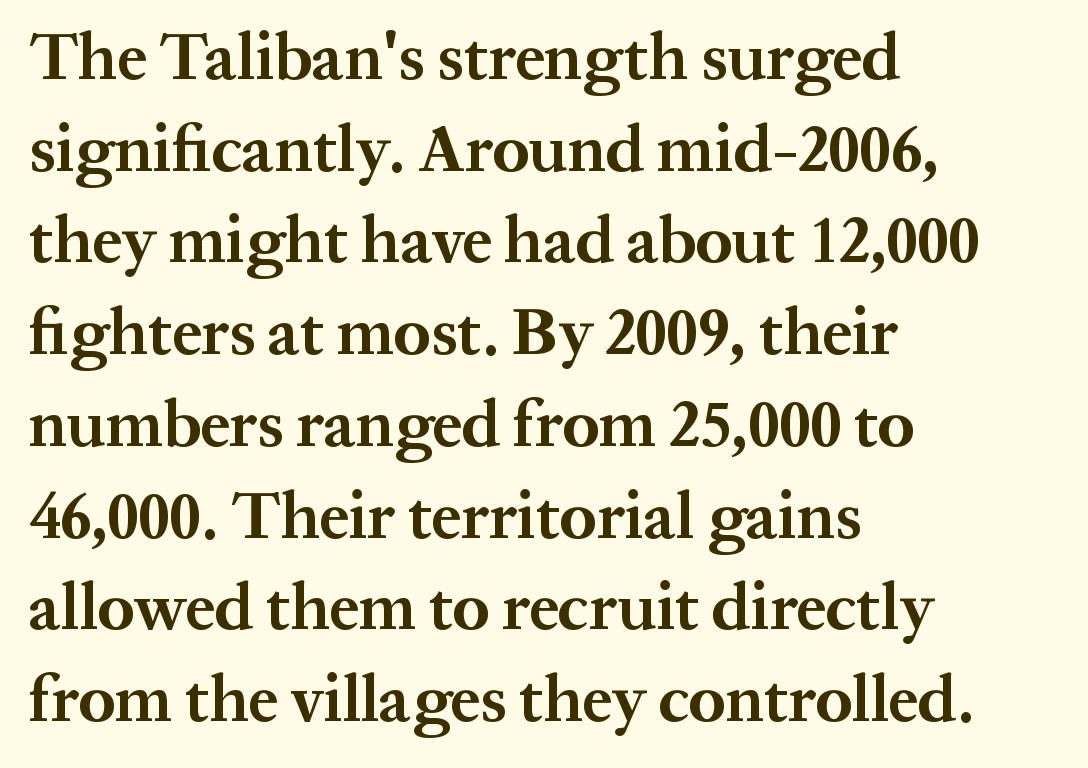
{"serif": "yes", "italic": "no", "bold": "yes", "weight": "bold", "width": "normal", "stroke_contrast": "medium", "x_height": "medium", "monospaced": "no", "underline": "no", "align": "left", "line_spacing": "normal", "line_spacing_ratio": 1.39, "letter_spacing": "normal", "letter_spacing_em": 0.0, "glyph_px": 66}
